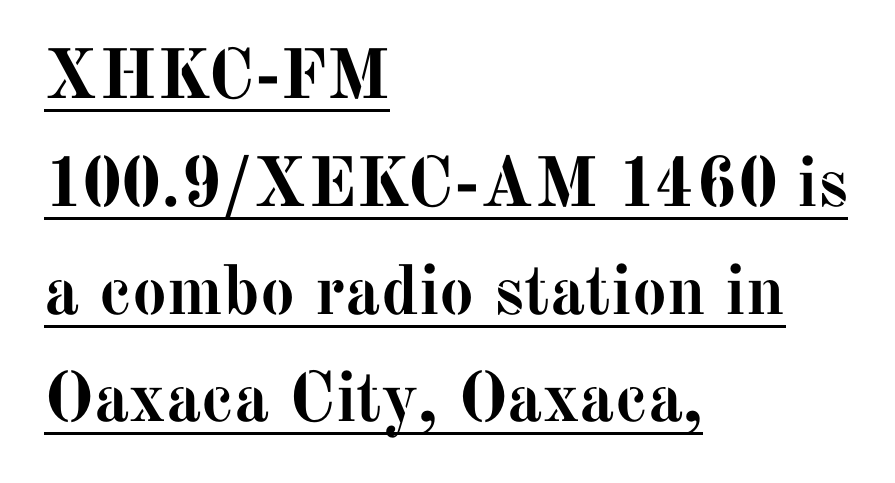
Honestly, the letter spacing is just normal — you wouldn't notice it. Summary of vertical rhythm: regular, with standard interline spacing. The rendering uses a bold face; every stroke is thick and dark. It's the straight-up-and-down kind of type.
